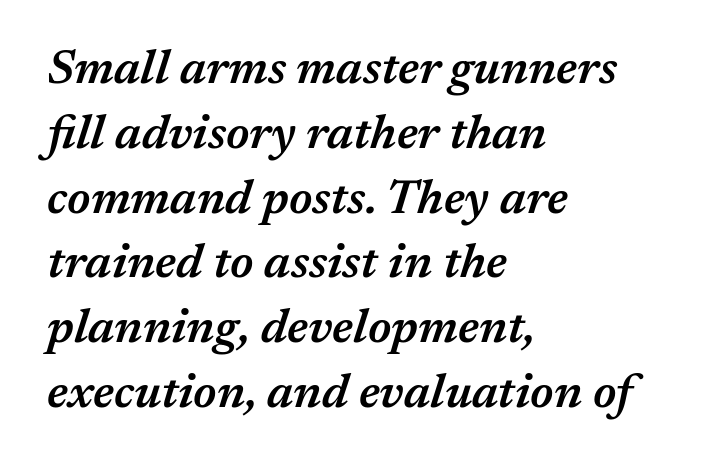
{"italic": "yes", "lean": "right", "slant_degrees": 17, "bold": "semi", "weight": "semibold", "width": "normal", "stroke_contrast": "medium", "x_height": "medium", "monospaced": "no", "underline": "no", "align": "left", "line_spacing": "normal", "line_spacing_ratio": 1.35, "letter_spacing": "normal", "letter_spacing_em": 0.0, "glyph_px": 48}
